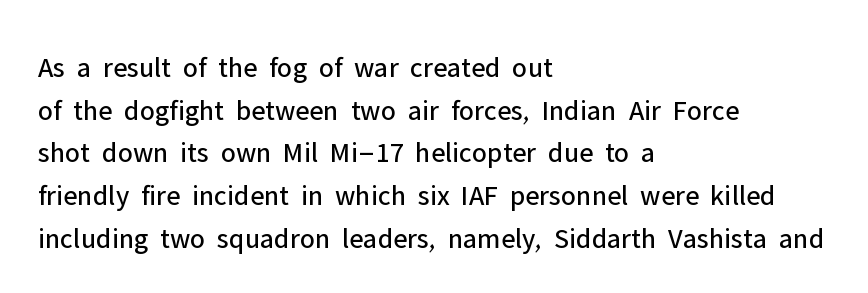
The image shows 29 px regular-weight sans-serif type, upright; set left-aligned, normal line spacing (1.47x), normal letter spacing, not underlined; low stroke contrast and a medium x-height.
